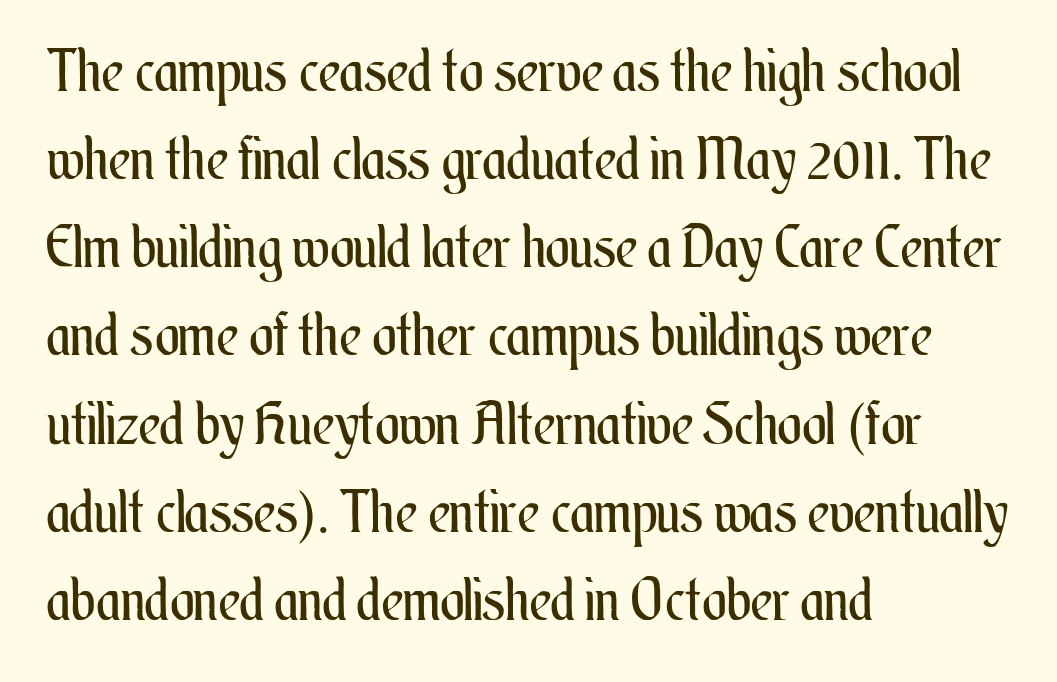
The image shows 58 px regular-weight, condensed type, upright; set left-aligned, normal line spacing (1.52x), normal letter spacing, not underlined; medium stroke contrast and a small x-height.
